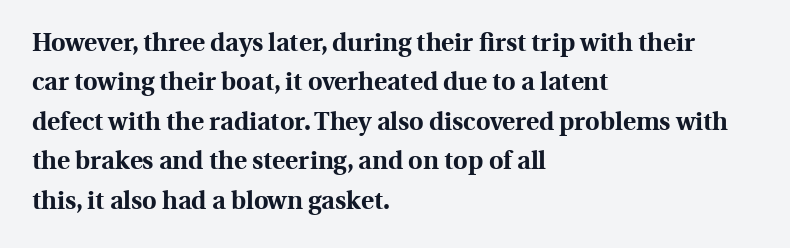
The image shows 25 px bold type, upright; set left-aligned, normal line spacing (1.58x), normal letter spacing, not underlined.
